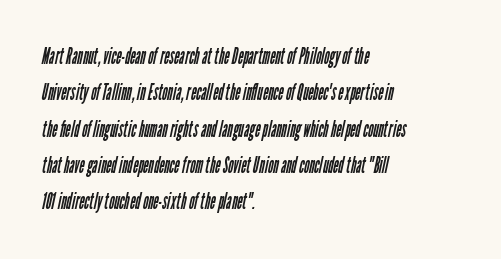
The image shows 23 px text type; set left-aligned, normal line spacing (1.58x), normal letter spacing, not underlined.
